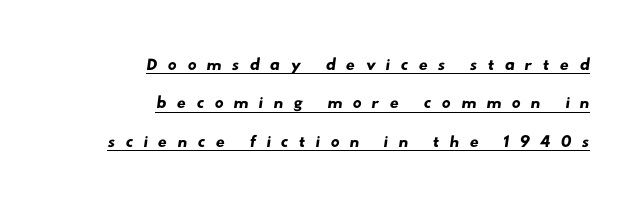
Q: Is the text underlined? A: Yes.
Q: How is the paragraph aligned? A: Right-aligned.
Q: Is the spacing between letters normal or unusually wide? A: Unusually wide.
Q: Is the spacing between lines tight, normal or loose? A: Normal.
